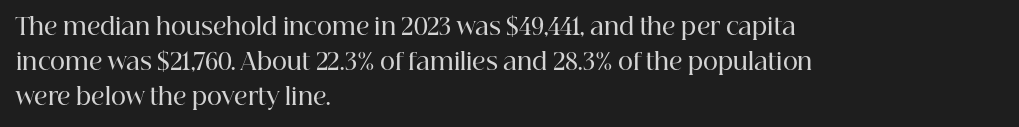
Q: Is the text bold? A: Semi-bold.
Q: Is the text italic (slanted)? A: No, it is upright.
Q: Is the text underlined? A: No.
Q: How is the paragraph aligned? A: Left-aligned.
Q: Is the spacing between letters normal or unusually wide? A: Normal.
Q: Is the spacing between lines tight, normal or loose? A: Normal.
